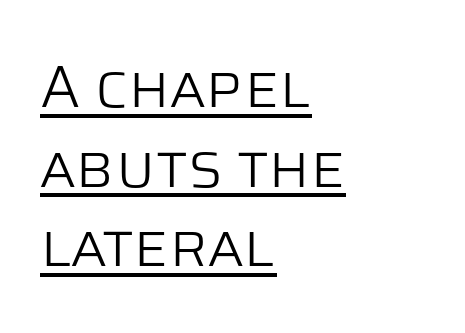
{"serif": "no", "italic": "no", "bold": "no", "weight": "light", "width": "normal", "stroke_contrast": "low", "x_height": "large", "monospaced": "no", "underline": "yes", "align": "left", "line_spacing": "normal", "line_spacing_ratio": 1.35, "letter_spacing": "normal", "letter_spacing_em": 0.0, "glyph_px": 59}
